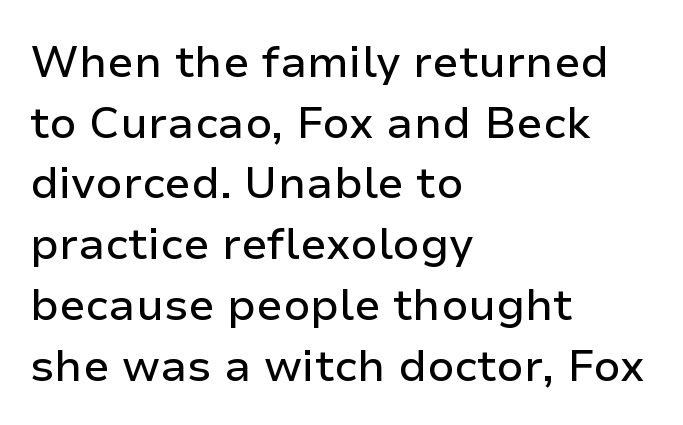
{"serif": "no", "italic": "no", "width": "normal", "stroke_contrast": "low", "x_height": "medium", "monospaced": "no", "underline": "no", "align": "left", "line_spacing": "normal", "line_spacing_ratio": 1.38, "letter_spacing": "normal", "letter_spacing_em": 0.0, "glyph_px": 44}
